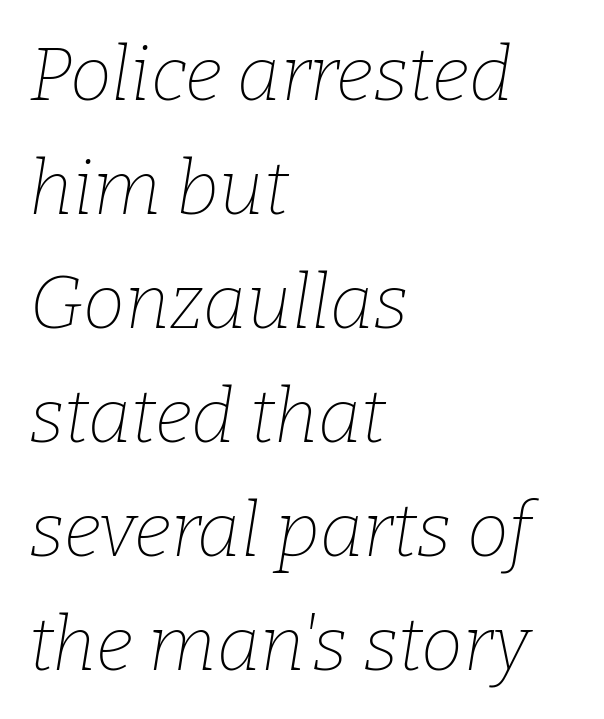
{"serif": "yes", "italic": "yes", "lean": "right", "slant_degrees": 9, "bold": "no", "weight": "thin", "width": "normal", "stroke_contrast": "low", "x_height": "medium", "monospaced": "no", "underline": "no", "align": "left", "line_spacing": "normal", "line_spacing_ratio": 1.52, "letter_spacing": "normal", "letter_spacing_em": 0.0, "glyph_px": 75}
